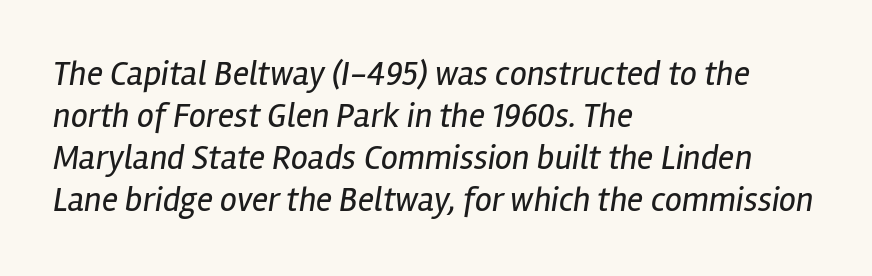
The image shows 34 px regular-weight, condensed type, italic (leaning right); set left-aligned, line spacing 1.24x, normal letter spacing, not underlined; low stroke contrast and a medium x-height.
